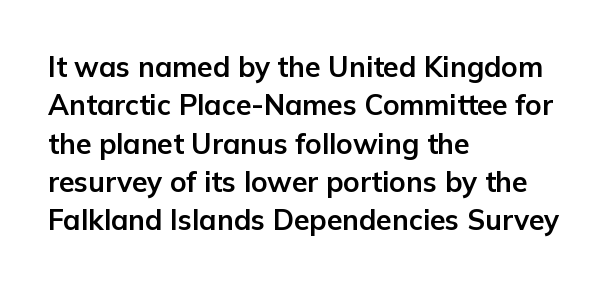
Q: Is the text bold? A: Yes.
Q: Is the text italic (slanted)? A: No, it is upright.
Q: Is the typeface a serif or a sans-serif typeface? A: Sans-serif.
Q: Is the text underlined? A: No.
Q: How is the paragraph aligned? A: Left-aligned.
Q: Is the spacing between letters normal or unusually wide? A: Normal.
Q: Is the spacing between lines tight, normal or loose? A: Normal.
Q: Width (condensed, normal, or wide)? A: Normal.
Q: Stroke contrast? A: Low.
Q: x-height? A: Medium.
Q: Monospaced? A: No.
